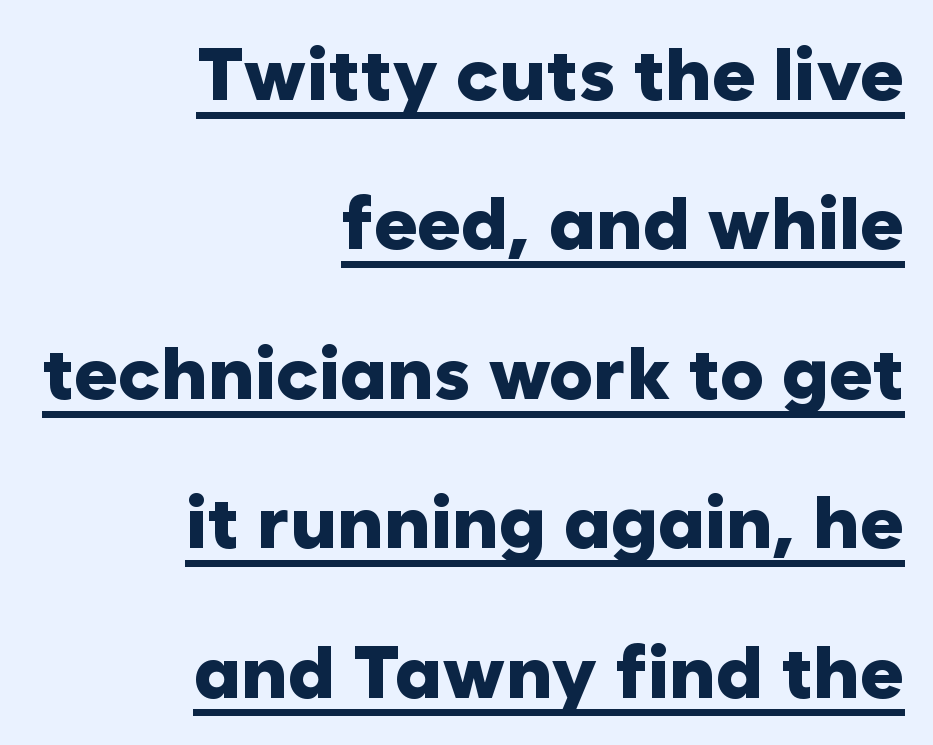
{"serif": "no", "italic": "no", "bold": "yes", "weight": "heavy", "width": "normal", "stroke_contrast": "low", "x_height": "medium", "monospaced": "no", "underline": "yes", "align": "right", "line_spacing": "loose", "line_spacing_ratio": 2.02, "letter_spacing": "normal", "letter_spacing_em": 0.0, "glyph_px": 74}
